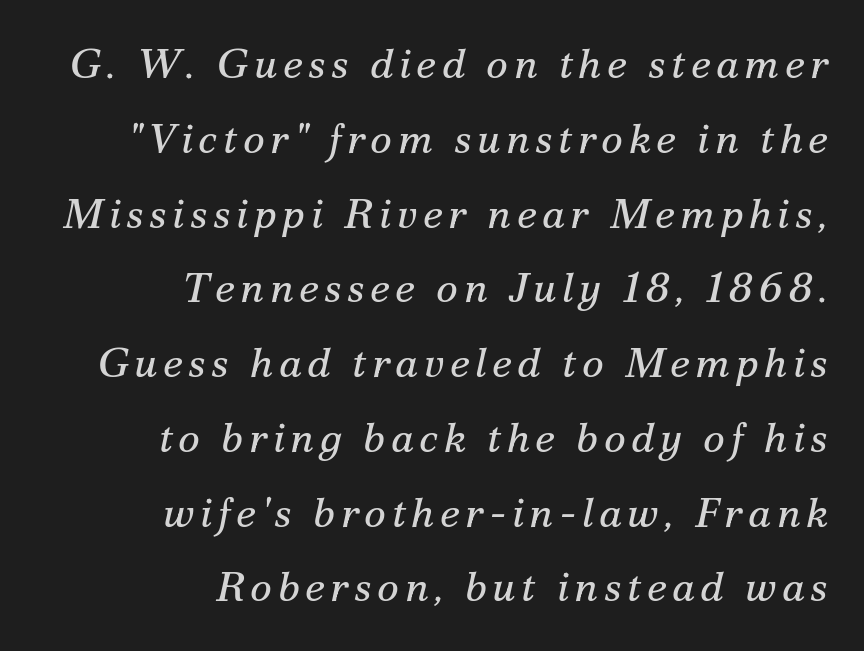
The image shows 42 px regular-weight serif type, italic (leaning right); set right-aligned, line spacing 1.78x, not underlined; medium stroke contrast and a small x-height.
